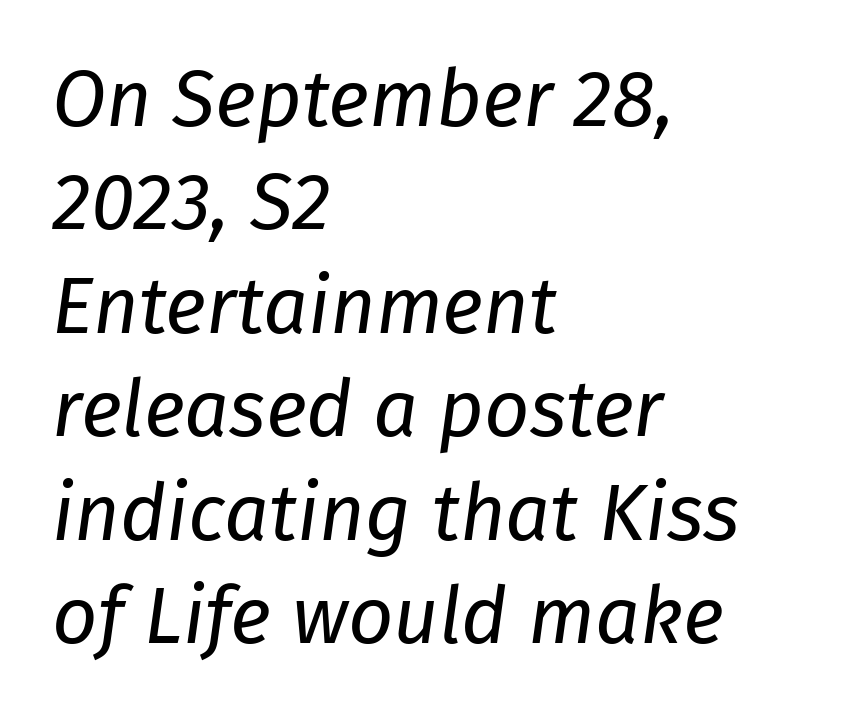
Compared with a centered layout, this one pins lines to the left instead. When letters slant like this, we call the style italic. The zone under the glyphs is completely vacant. The tracking reads as untouched default to a designer's eye.
